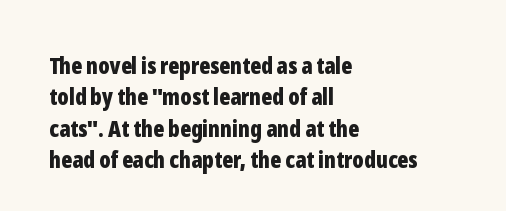
The image shows 23 px bold type, upright; set left-aligned, normal line spacing (1.36x), normal letter spacing, not underlined.
